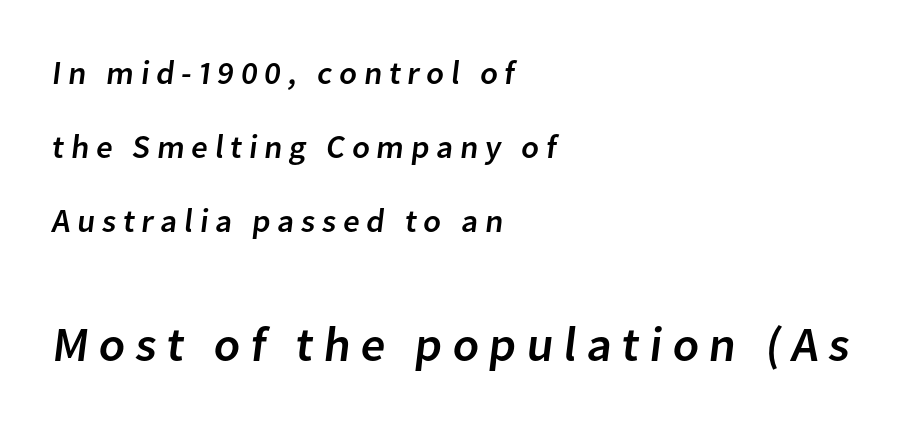
Words float on clear page, feet unadorned. Look at the tracking — it's clearly loosened, letters drifting apart. Observe the absence of serifs on each vertical stroke in this sample. Scale increases going downward across the two blocks. You could not count columns in this text — the font is proportionally spaced. Where is the straight margin? On the left.
